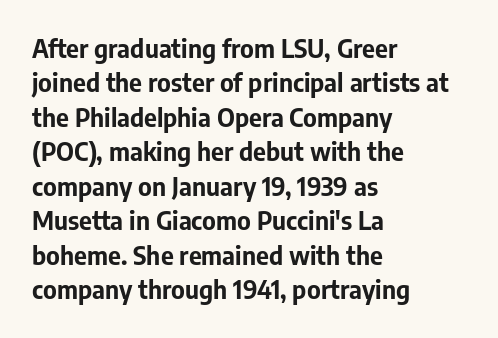
{"italic": "no", "bold": "yes", "underline": "no", "align": "left", "line_spacing": "normal", "line_spacing_ratio": 1.38, "letter_spacing": "normal", "letter_spacing_em": 0.0, "glyph_px": 25}
